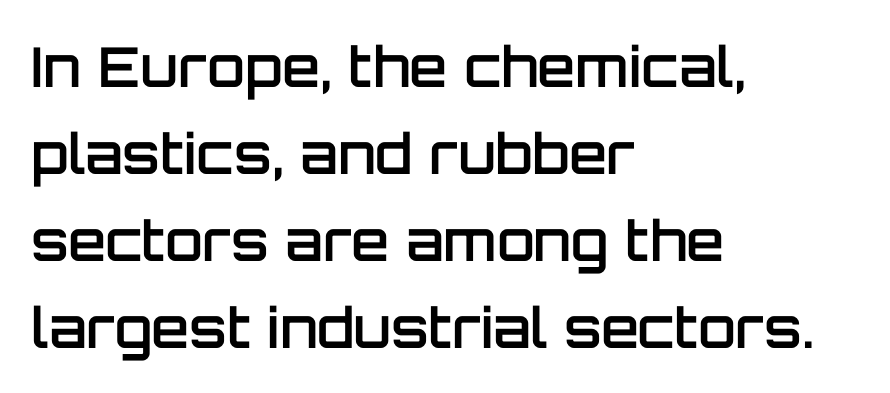
Short note: letters normally spaced. This sample is left-justified, so line endings fall wherever the words run out. Character widths vary here, with narrow letters taking less room than wide ones. Students, observe: this is what conventionally led text looks like. Beneath every word, the page is bare.
